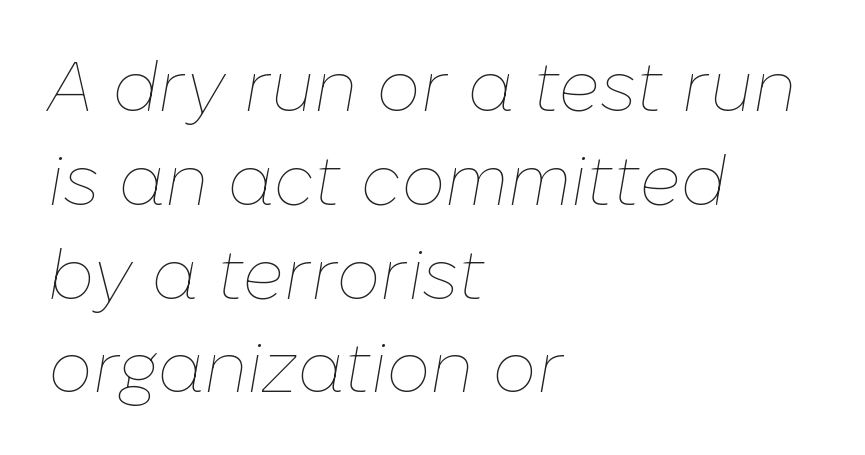
Q: Is the text bold? A: No.
Q: Is the text italic (slanted)? A: Yes, it leans right by about 10 degrees.
Q: Is the text underlined? A: No.
Q: How is the paragraph aligned? A: Left-aligned.
Q: Is the spacing between letters normal or unusually wide? A: Normal.
Q: Is the spacing between lines tight, normal or loose? A: Normal.
Q: Width (condensed, normal, or wide)? A: Normal.
Q: Stroke contrast? A: Low.
Q: x-height? A: Medium.
Q: Monospaced? A: No.
